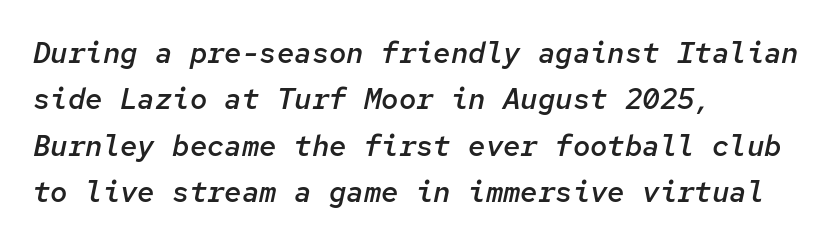
The area under the type is left untouched. Think of a typewriter: that constant character pitch is what you see here. The space between consecutive lines is moderate. Italic: yes, the glyphs are oblique.
